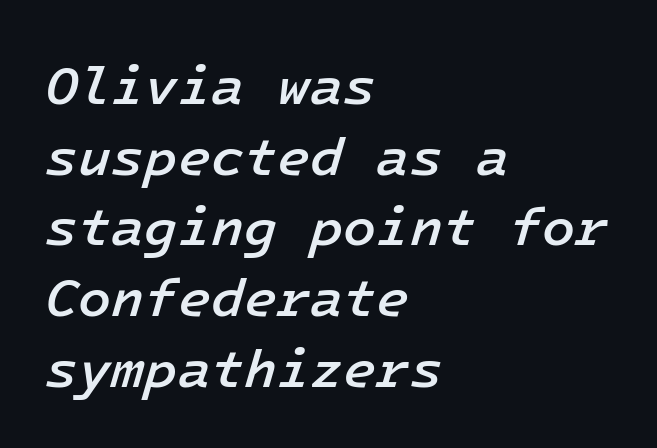
Q: Is the text bold? A: Semi-bold.
Q: Is the text italic (slanted)? A: Yes, it leans right by about 16 degrees.
Q: Is the text underlined? A: No.
Q: How is the paragraph aligned? A: Left-aligned.
Q: Is the spacing between letters normal or unusually wide? A: Normal.
Q: Is the spacing between lines tight, normal or loose? A: Normal.
Q: Width (condensed, normal, or wide)? A: Normal.
Q: Stroke contrast? A: Low.
Q: x-height? A: Medium.
